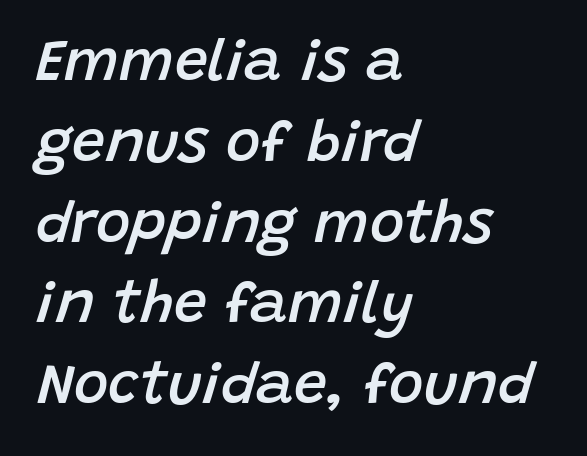
Bare-footed words on every line. A typesetter would call this proportional, since set widths differ per character. Horizontal alignment here is leftward, the default for most running prose. The characters look somewhat weighty, a semibold short of true bold.
